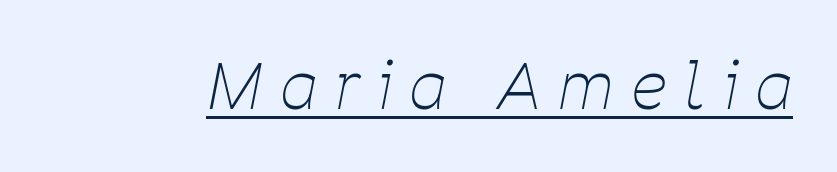
The rendering uses natural spacing where letterforms have individual widths. The passage shown is underscored from start to finish. Ink coverage per letter is moderate at most. Does the lettering tilt? It does — this is italic.
